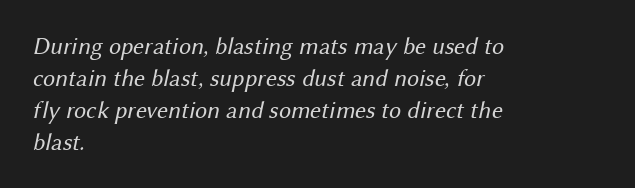
The image shows 24 px text type; set left-aligned, normal line spacing (1.33x), normal letter spacing, not underlined.
